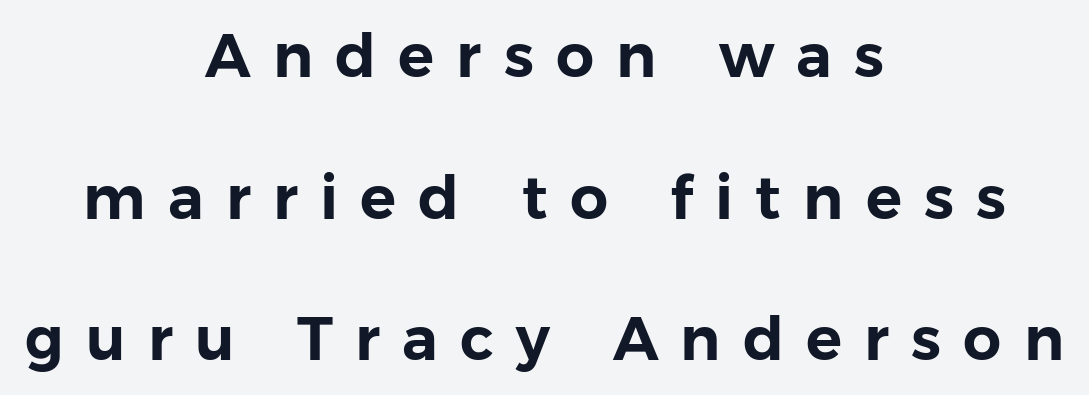
One glance says open: line gaps are wider than usual. The tracking reads as deliberately expanded to a designer's eye. Type without underlining. Ascenders rise straight up at ninety degrees.
